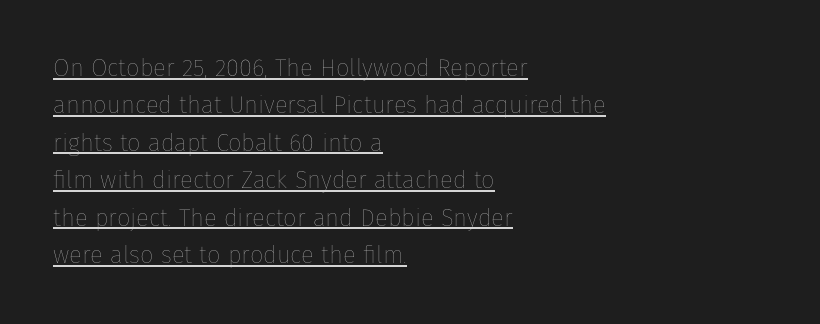
{"italic": "no", "bold": "no", "underline": "yes", "align": "left", "line_spacing": "normal", "line_spacing_ratio": 1.56, "letter_spacing": "normal", "letter_spacing_em": 0.0, "glyph_px": 24}
